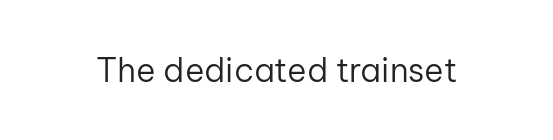
Q: Is the text bold? A: No.
Q: Is the text italic (slanted)? A: No, it is upright.
Q: Is the typeface a serif or a sans-serif typeface? A: Sans-serif.
Q: Is the text underlined? A: No.
Q: Is the spacing between letters normal or unusually wide? A: Normal.
Q: Width (condensed, normal, or wide)? A: Normal.
Q: Stroke contrast? A: Low.
Q: x-height? A: Medium.
Q: Monospaced? A: No.
